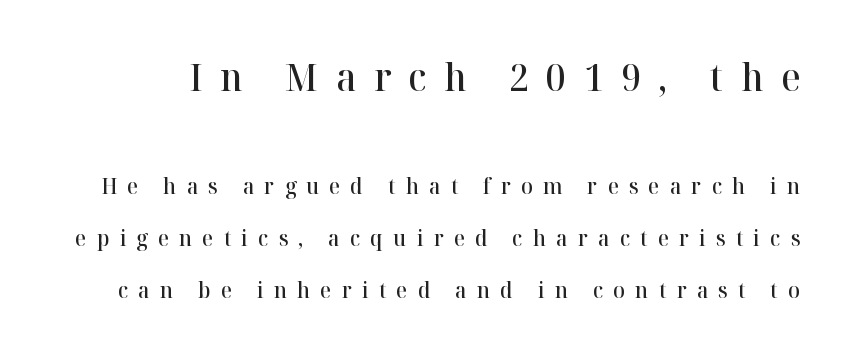
{"serif": "yes", "italic": "no", "bold": "semi", "weight": "semibold", "width": "normal", "stroke_contrast": "high", "x_height": "medium", "monospaced": "no", "underline": "no", "line_spacing": "loose", "line_spacing_ratio": 2.36, "letter_spacing": "wide", "letter_spacing_em": 0.46, "larger_block": "first", "size_ratio": 1.73, "glyph_px": 38}
